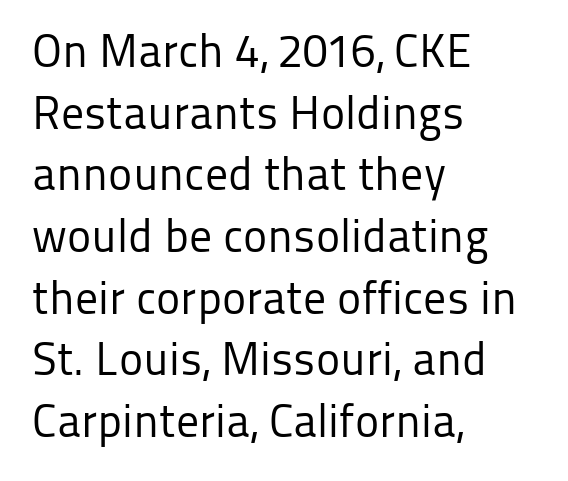
Q: Is the text bold? A: No.
Q: Is the text italic (slanted)? A: No, it is upright.
Q: Is the typeface a serif or a sans-serif typeface? A: Sans-serif.
Q: Is the text underlined? A: No.
Q: How is the paragraph aligned? A: Left-aligned.
Q: Is the spacing between letters normal or unusually wide? A: Normal.
Q: Is the spacing between lines tight, normal or loose? A: Normal.
Q: Width (condensed, normal, or wide)? A: Normal.
Q: Stroke contrast? A: Low.
Q: x-height? A: Medium.
Q: Monospaced? A: No.
